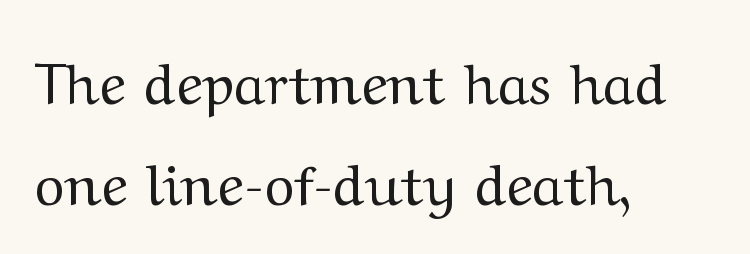
{"serif": "yes", "italic": "no", "bold": "no", "weight": "regular", "width": "wide", "stroke_contrast": "medium", "x_height": "medium", "monospaced": "no", "underline": "no", "align": "left", "line_spacing_ratio": 1.78, "letter_spacing": "normal", "letter_spacing_em": 0.0, "glyph_px": 57}
